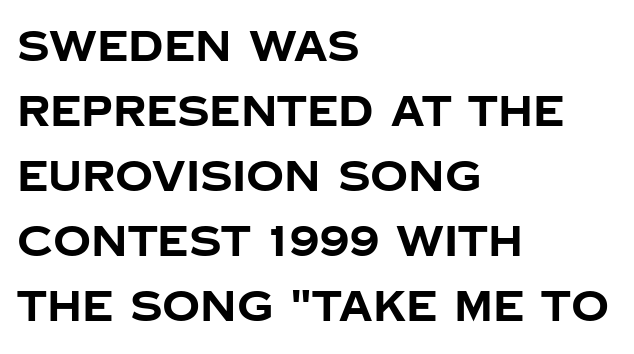
The space between consecutive lines is moderate. The font's upright variant was chosen for this text. Words float on clear page, feet unadorned. Weight check: bold — yes, fully. The designer went with a sans here, leaving each stem footless.
